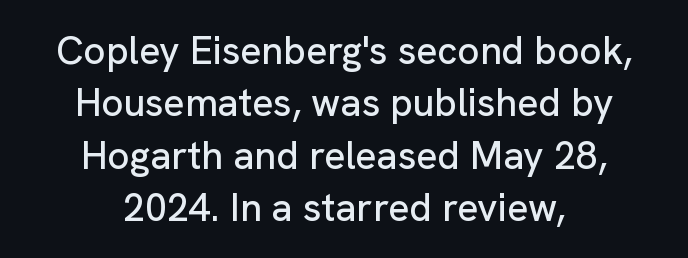
Rule under the text: the space is simply empty. The lettering stays uniformly vertical, giving the passage a roman look. Between one letter and the next there's only the usual sliver of space. Does the leading feel generous? No, just average. The letters carry no serifs — their stems end cleanly without finishing strokes. Every row of glyphs is offset so its center matches the block's center.
